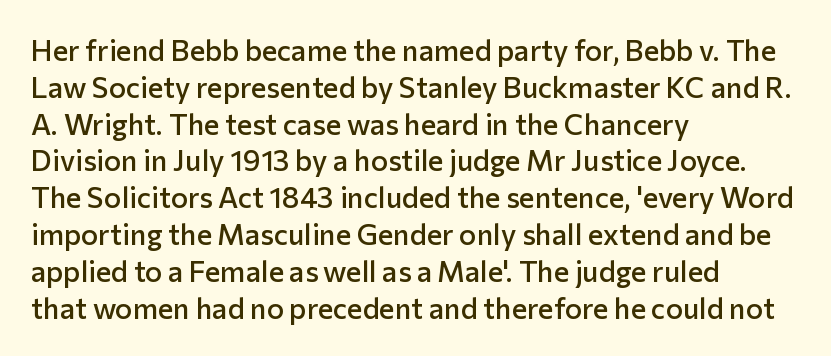
Q: Is the text bold? A: Semi-bold.
Q: Is the text italic (slanted)? A: No, it is upright.
Q: Is the typeface a serif or a sans-serif typeface? A: Sans-serif.
Q: Is the text underlined? A: No.
Q: How is the paragraph aligned? A: Left-aligned.
Q: Is the spacing between letters normal or unusually wide? A: Normal.
Q: Is the spacing between lines tight, normal or loose? A: Normal.
Q: Width (condensed, normal, or wide)? A: Normal.
Q: Stroke contrast? A: Low.
Q: x-height? A: Medium.
Q: Monospaced? A: No.
